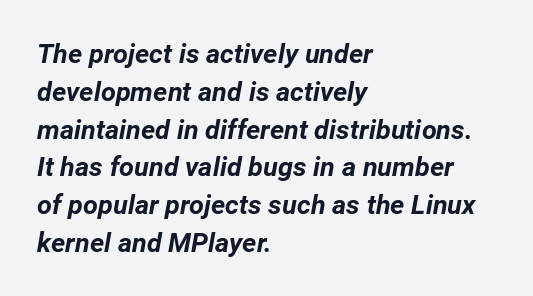
Left-aligned paragraph, ragged on the right. The font is running at its bold setting. It's the slanting kind of type. Tracking here is standard; glyphs follow each other at the usual distance.
